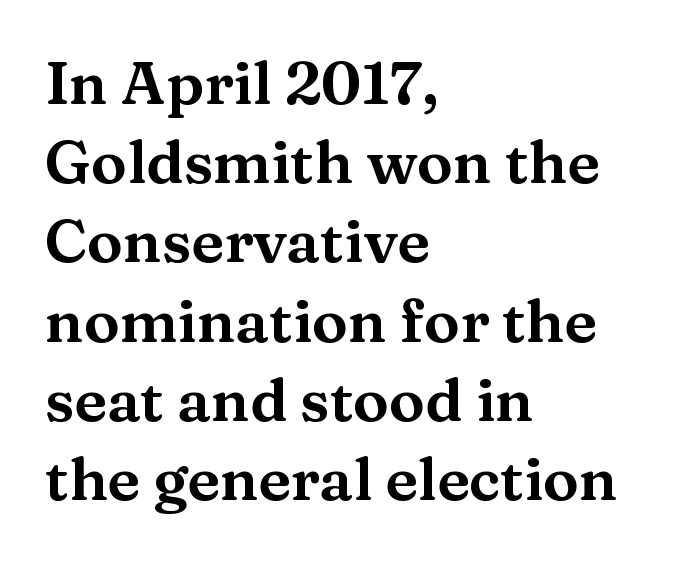
Is this a fixed-width face? No — the glyphs have proportional, varying widths. Nope, not italic — everything's standing straight. Each word holds together tightly as a unit, with standard inter-letter gaps. Lines of text with bare space underneath.
